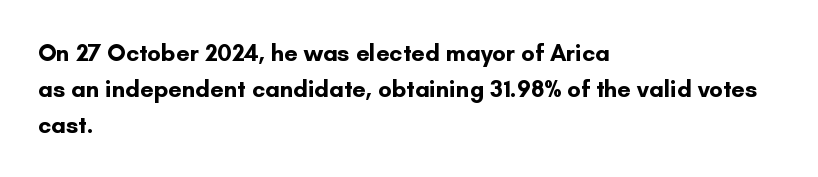
The image shows 24 px bold type, upright; set left-aligned, normal line spacing (1.49x), normal letter spacing, not underlined.
